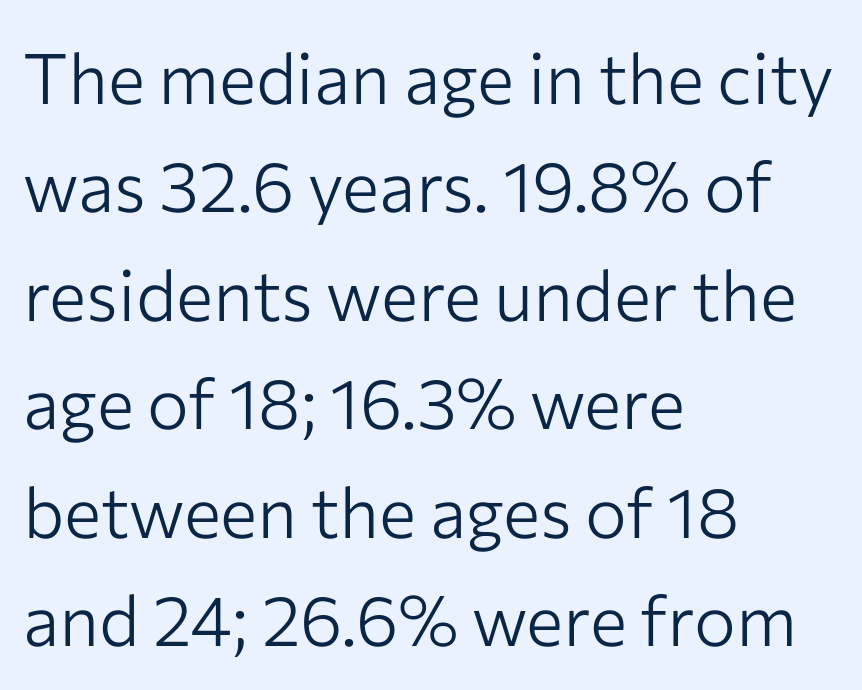
{"serif": "no", "italic": "no", "bold": "no", "weight": "light", "width": "normal", "stroke_contrast": "low", "x_height": "medium", "monospaced": "no", "underline": "no", "align": "left", "line_spacing": "normal", "line_spacing_ratio": 1.55, "letter_spacing": "normal", "letter_spacing_em": 0.0, "glyph_px": 70}
